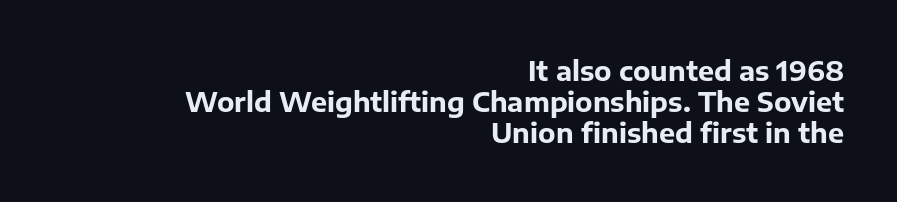
{"italic": "no", "bold": "yes", "underline": "no", "align": "right", "line_spacing": "tight", "line_spacing_ratio": 1.14, "letter_spacing": "normal", "letter_spacing_em": 0.0, "glyph_px": 27}
